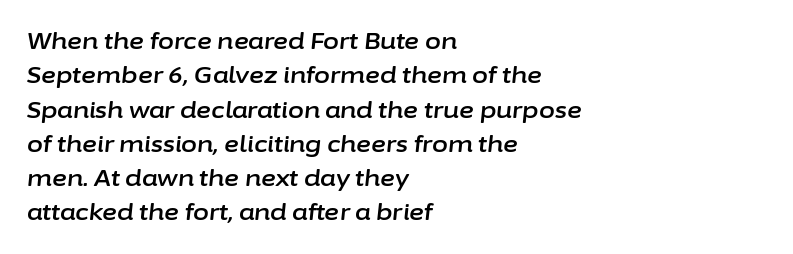
Clear beneath every line of the passage. Horizontally, the lines are justified to the leading edge only. The letterforms sit shoulder to shoulder at normal distance. The axis of the letterforms is tilted away from vertical. Students, observe: this is what conventionally led text looks like.
